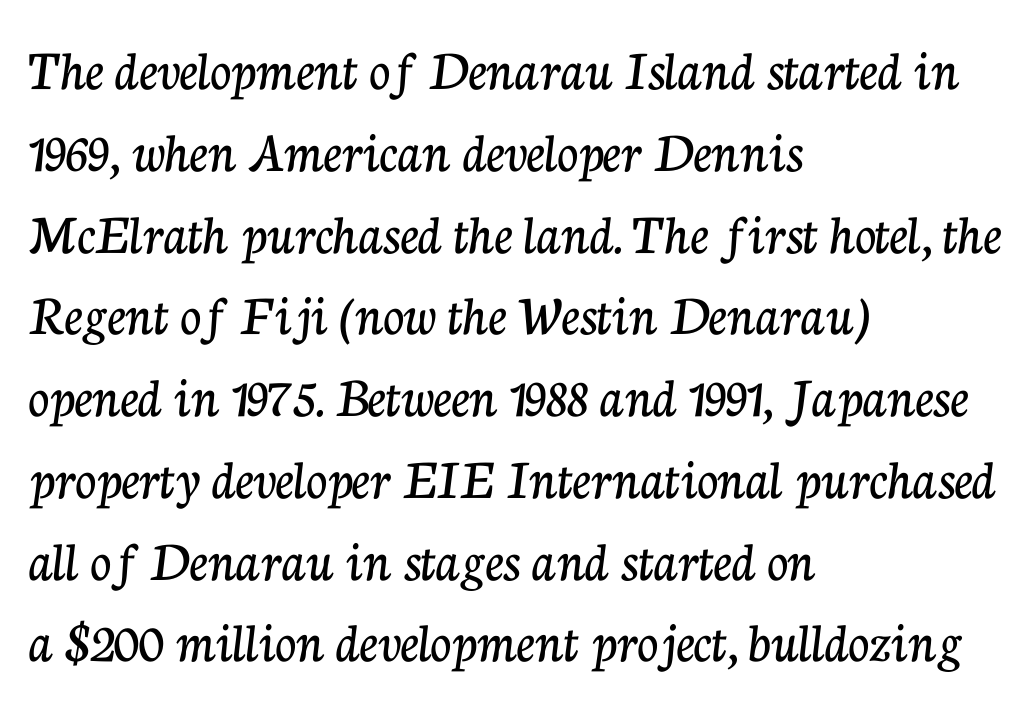
Q: Is the text italic (slanted)? A: Yes.
Q: Is the typeface a serif or a sans-serif typeface? A: Serif.
Q: Is the text underlined? A: No.
Q: How is the paragraph aligned? A: Left-aligned.
Q: Is the spacing between letters normal or unusually wide? A: Normal.
Q: Is the spacing between lines tight, normal or loose? A: Normal.
Q: Width (condensed, normal, or wide)? A: Normal.
Q: Stroke contrast? A: Low.
Q: x-height? A: Medium.
Q: Monospaced? A: No.
